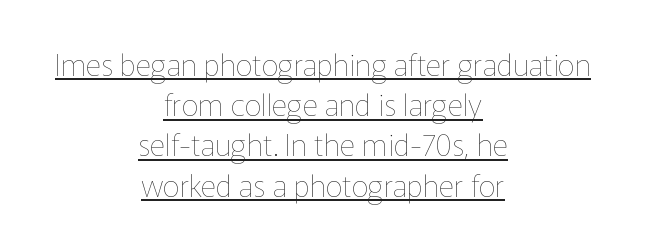
{"italic": "no", "bold": "no", "weight": "thin", "width": "normal", "stroke_contrast": "low", "x_height": "medium", "monospaced": "no", "underline": "yes", "align": "center", "line_spacing": "normal", "line_spacing_ratio": 1.34, "letter_spacing": "normal", "letter_spacing_em": 0.0, "glyph_px": 30}
